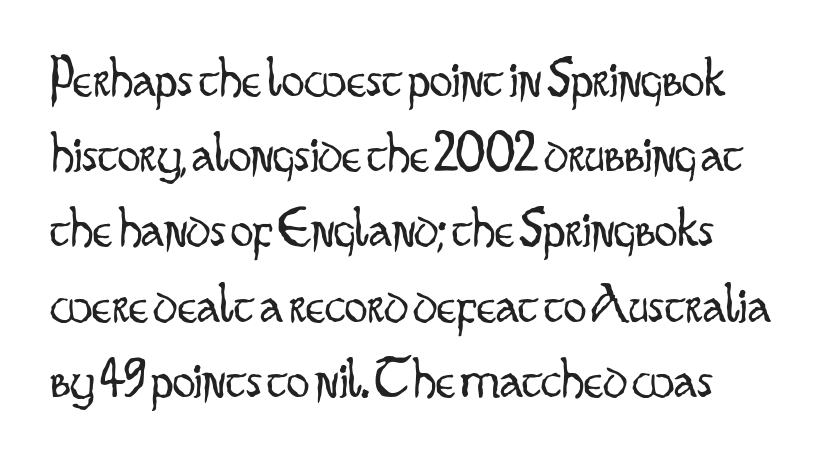
Q: Is the text bold? A: No.
Q: Is the text italic (slanted)? A: No, it is upright.
Q: Is the typeface a serif or a sans-serif typeface? A: Sans-serif.
Q: Is the text underlined? A: No.
Q: Is the spacing between letters normal or unusually wide? A: Normal.
Q: Is the spacing between lines tight, normal or loose? A: Normal.
Q: Width (condensed, normal, or wide)? A: Condensed.
Q: Stroke contrast? A: Low.
Q: x-height? A: Small.
Q: Monospaced? A: No.
